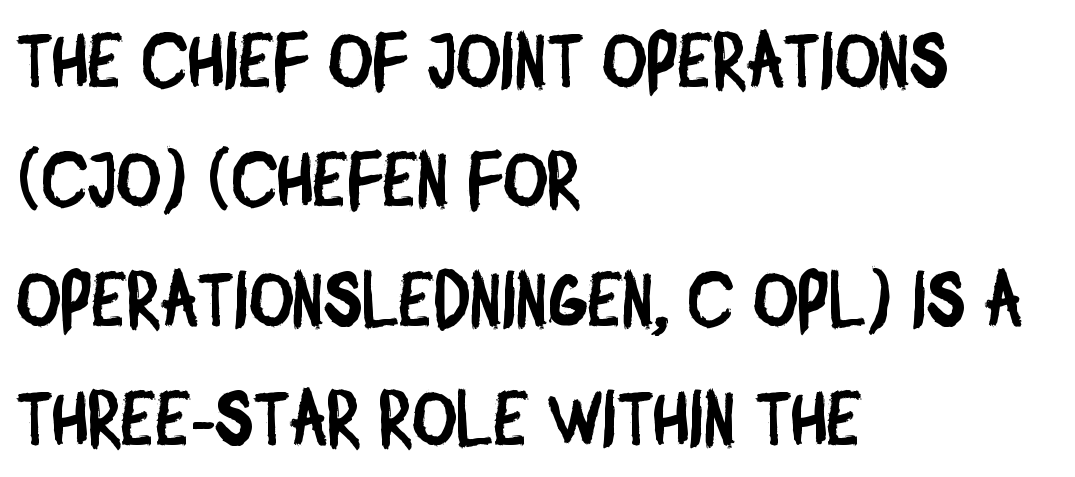
The image shows 76 px condensed sans-serif type; set left-aligned, normal line spacing (1.57x), normal letter spacing, not underlined; low stroke contrast and a large x-height.
